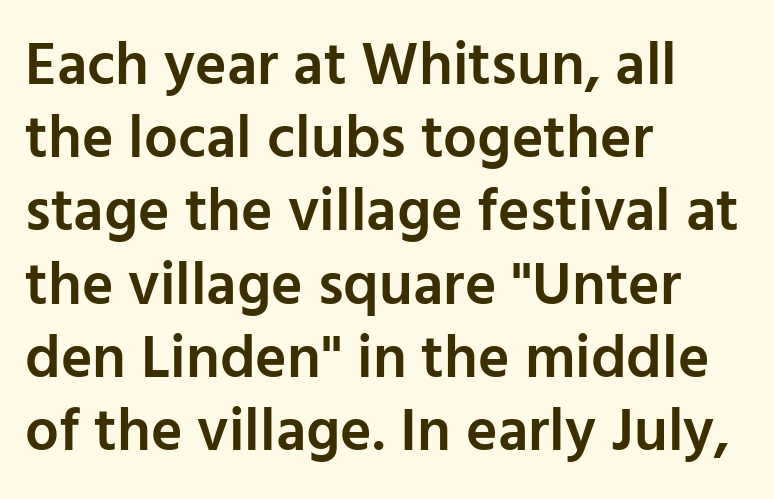
Q: Is the text bold? A: Semi-bold.
Q: Is the text italic (slanted)? A: No, it is upright.
Q: Is the typeface a serif or a sans-serif typeface? A: Sans-serif.
Q: Is the text underlined? A: No.
Q: How is the paragraph aligned? A: Left-aligned.
Q: Is the spacing between letters normal or unusually wide? A: Normal.
Q: Width (condensed, normal, or wide)? A: Normal.
Q: Stroke contrast? A: Low.
Q: x-height? A: Medium.
Q: Monospaced? A: No.
